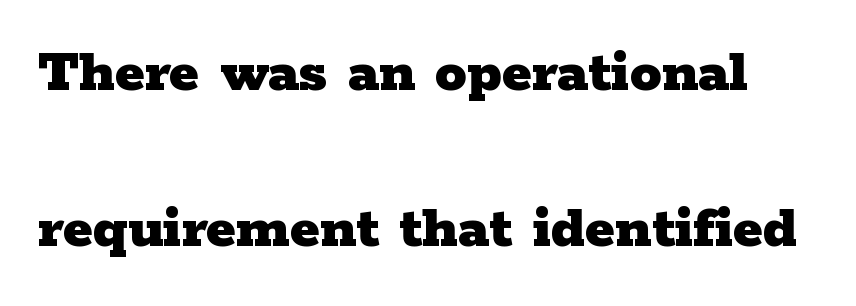
The gap between lines stays unmarked. Set as a true bold cut, around the 700 mark. Posture: upright roman. Vertically, the passage feels expansive, rows floating well apart.
